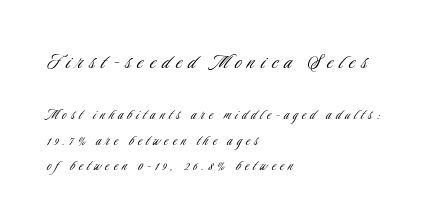
{"bold": "no", "underline": "no", "align": "left", "line_spacing": "normal", "line_spacing_ratio": 1.61, "letter_spacing": "wide", "letter_spacing_em": 0.27, "larger_block": "first", "size_ratio": 1.5, "glyph_px": 24}
